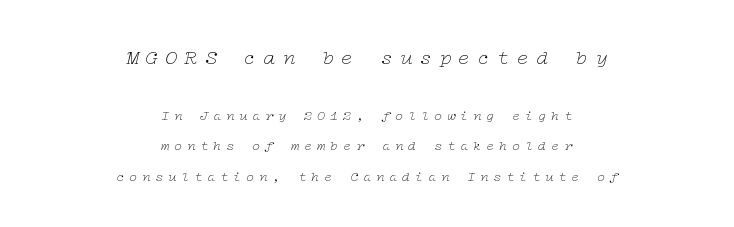
In terms of posture, this sample is oblique. Only glyphs here, with clear space below each row. This is not heavy type; no bold has been used. In terms of leading, this rendering errs on the spacious side. Reading top to bottom, the characters get smaller at the block break. There is plenty of visible air inserted between adjacent glyphs.
